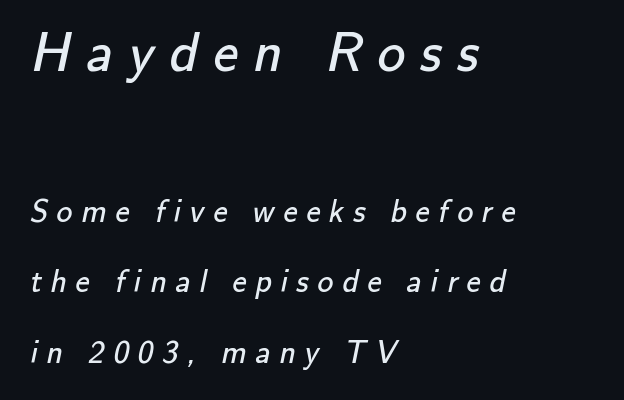
{"serif": "no", "bold": "no", "weight": "regular", "width": "normal", "stroke_contrast": "low", "x_height": "small", "monospaced": "no", "underline": "no", "align": "left", "line_spacing": "loose", "line_spacing_ratio": 2.21, "letter_spacing": "wide", "letter_spacing_em": 0.27, "larger_block": "first", "size_ratio": 1.75, "glyph_px": 56}
